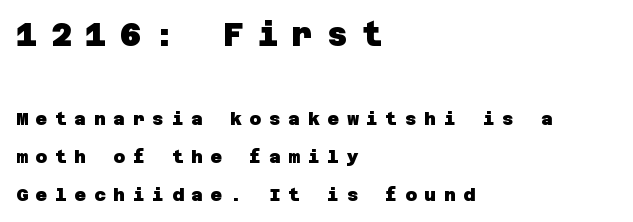
Q: Is the text bold? A: Yes.
Q: Is the typeface a serif or a sans-serif typeface? A: Sans-serif.
Q: Is the text underlined? A: No.
Q: How is the paragraph aligned? A: Left-aligned.
Q: Is the spacing between letters normal or unusually wide? A: Unusually wide.
Q: Is the spacing between lines tight, normal or loose? A: Loose.
Q: Which block of text is set in a larger size, the first (top) or the second (bottom)? A: The first (top) one.
Q: Width (condensed, normal, or wide)? A: Normal.
Q: Stroke contrast? A: Low.
Q: x-height? A: Large.
